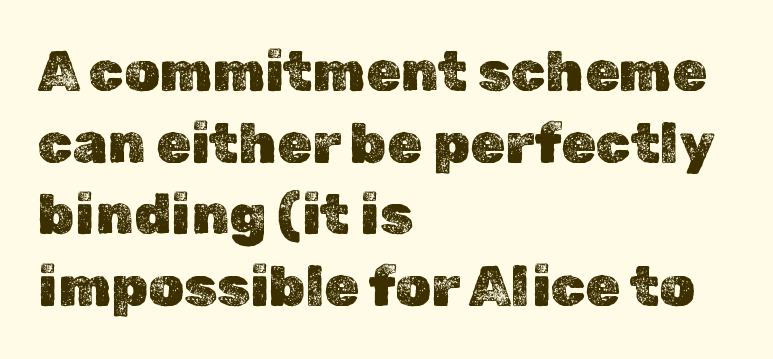
{"italic": "no", "width": "normal", "x_height": "medium", "monospaced": "no", "underline": "no", "align": "left", "line_spacing": "normal", "line_spacing_ratio": 1.28, "letter_spacing": "normal", "letter_spacing_em": 0.0, "glyph_px": 56}
